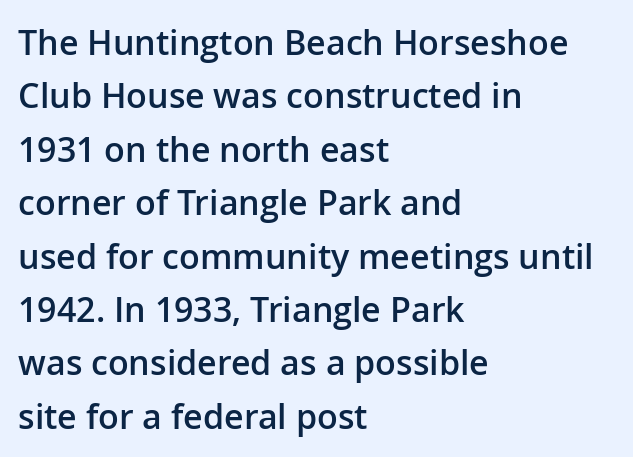
Looks like regular typesetting: each glyph gets only the width it needs. This sample is left-justified, so line endings fall wherever the words run out. I'd describe the lettering as semibold — firm but not a full bold. Grotesque or geometric, the face here clearly has no serifs. A normal amount of white space separates one row of letters from the next.
